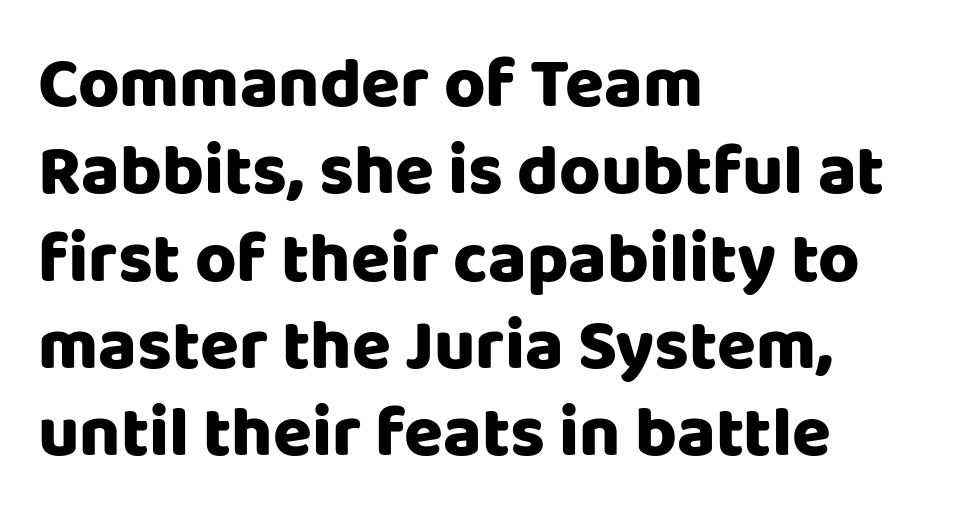
Letter spacing: default. The compositor pushed each line to the left boundary. Character widths vary here, with narrow letters taking less room than wide ones. The space beneath each line is pristine and unruled. This is roman type, the default non-slanted kind. The text was rendered using a sans face with plain stroke endings.
